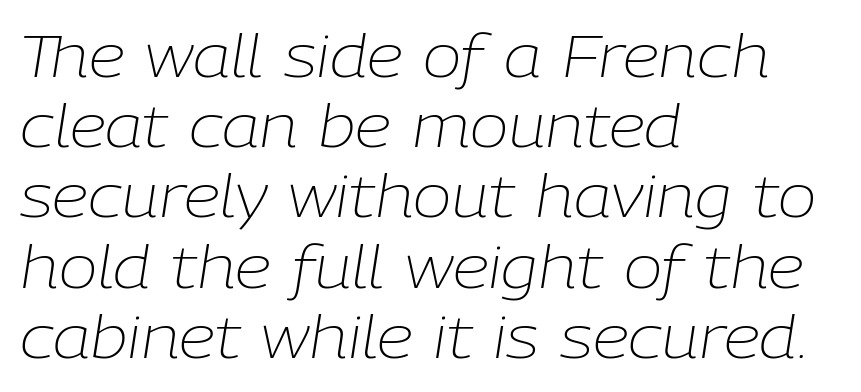
The image shows 58 px light type, italic (leaning right); set left-aligned, line spacing 1.21x, normal letter spacing, not underlined; low stroke contrast and a medium x-height.
